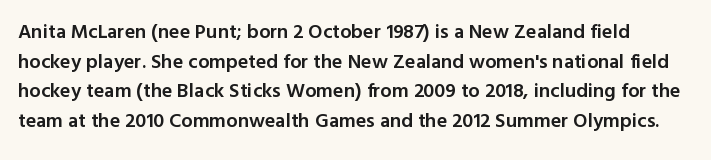
Q: Is the text bold? A: Semi-bold.
Q: Is the text italic (slanted)? A: No, it is upright.
Q: Is the text underlined? A: No.
Q: Is the spacing between letters normal or unusually wide? A: Normal.
Q: Is the spacing between lines tight, normal or loose? A: Normal.
